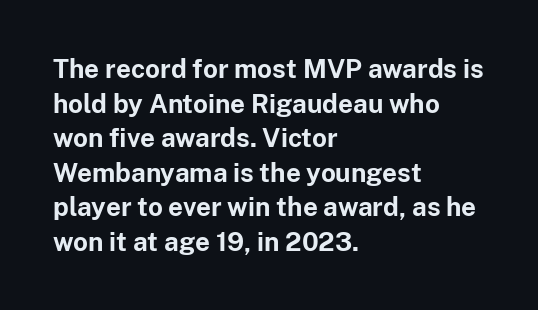
Q: Is the text bold? A: Yes.
Q: Is the text italic (slanted)? A: No, it is upright.
Q: Is the text underlined? A: No.
Q: How is the paragraph aligned? A: Left-aligned.
Q: Is the spacing between letters normal or unusually wide? A: Normal.
Q: Is the spacing between lines tight, normal or loose? A: Normal.
